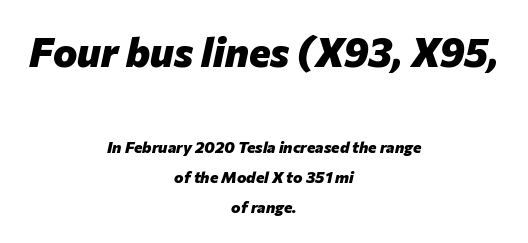
Q: Is the text bold? A: Yes.
Q: Is the text italic (slanted)? A: Yes, it leans right by about 12 degrees.
Q: Is the text underlined? A: No.
Q: How is the paragraph aligned? A: Centered.
Q: Is the spacing between letters normal or unusually wide? A: Normal.
Q: Is the spacing between lines tight, normal or loose? A: Loose.
Q: Which block of text is set in a larger size, the first (top) or the second (bottom)? A: The first (top) one.
Q: Width (condensed, normal, or wide)? A: Normal.
Q: Stroke contrast? A: Low.
Q: x-height? A: Medium.
Q: Monospaced? A: No.
